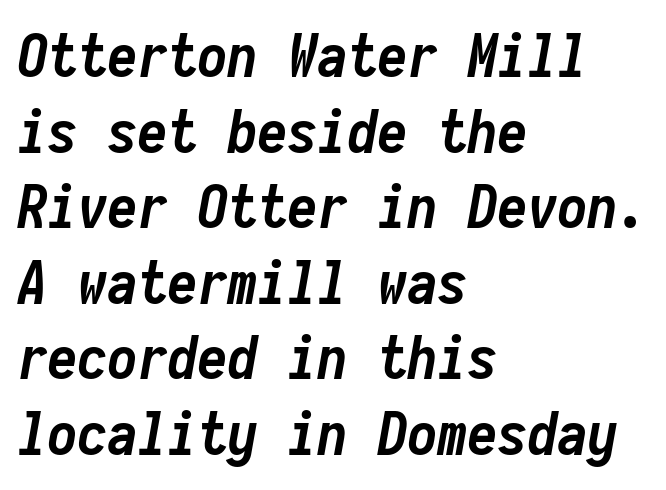
Q: Is the text bold? A: Yes.
Q: Is the text italic (slanted)? A: Yes, it leans right by about 10 degrees.
Q: Is the text underlined? A: No.
Q: How is the paragraph aligned? A: Left-aligned.
Q: Is the spacing between letters normal or unusually wide? A: Normal.
Q: Is the spacing between lines tight, normal or loose? A: Normal.
Q: Width (condensed, normal, or wide)? A: Condensed.
Q: Stroke contrast? A: Low.
Q: x-height? A: Medium.
Q: Monospaced? A: Yes.
